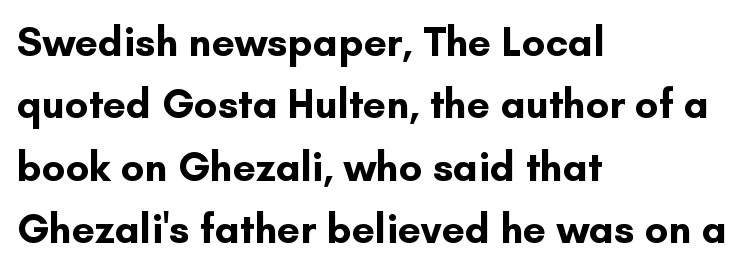
Chunky letters — that's bold for sure. The paragraph has a hard left edge and a soft right edge. The passage shown is not underscored anywhere. Ascenders rise straight up at ninety degrees. Typographically, this falls in the sans-serif category. Normally led — the rows are evenly, conventionally spaced.
